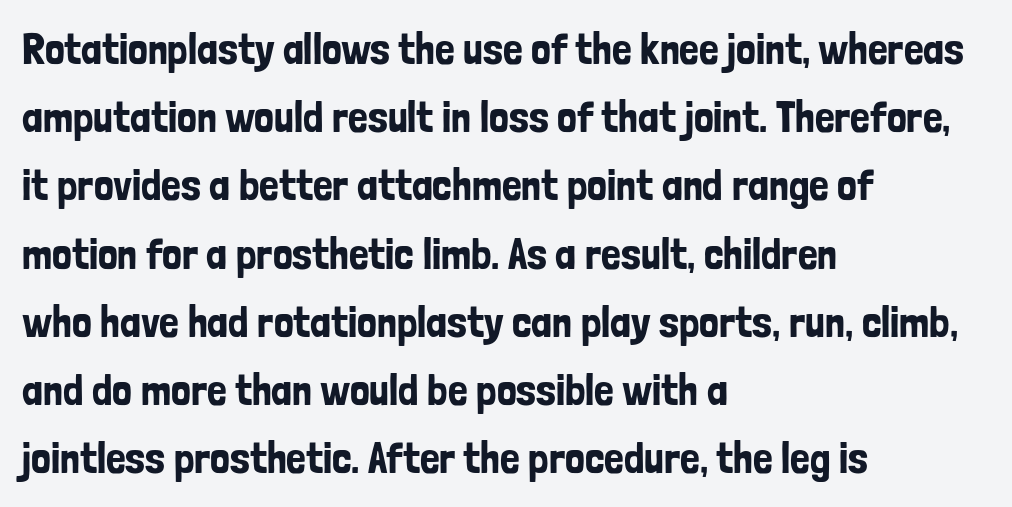
The image shows 44 px condensed sans-serif type, upright; set left-aligned, normal line spacing (1.55x), normal letter spacing, not underlined; low stroke contrast and a medium x-height.
